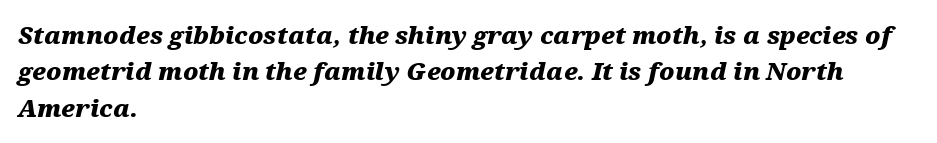
Q: Is the text bold? A: Yes.
Q: Is the text italic (slanted)? A: Yes, it leans right by about 12 degrees.
Q: Is the text underlined? A: No.
Q: How is the paragraph aligned? A: Left-aligned.
Q: Is the spacing between letters normal or unusually wide? A: Normal.
Q: Is the spacing between lines tight, normal or loose? A: Normal.
